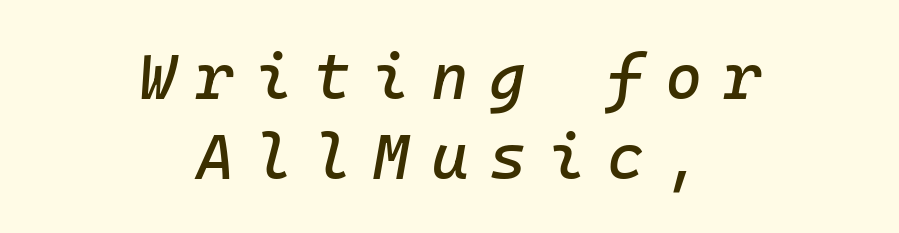
Q: Is the text italic (slanted)? A: Yes, it leans right by about 10 degrees.
Q: Is the text underlined? A: No.
Q: How is the paragraph aligned? A: Centered.
Q: Is the spacing between letters normal or unusually wide? A: Unusually wide.
Q: Is the spacing between lines tight, normal or loose? A: Normal.
Q: Width (condensed, normal, or wide)? A: Normal.
Q: Stroke contrast? A: Low.
Q: x-height? A: Medium.
